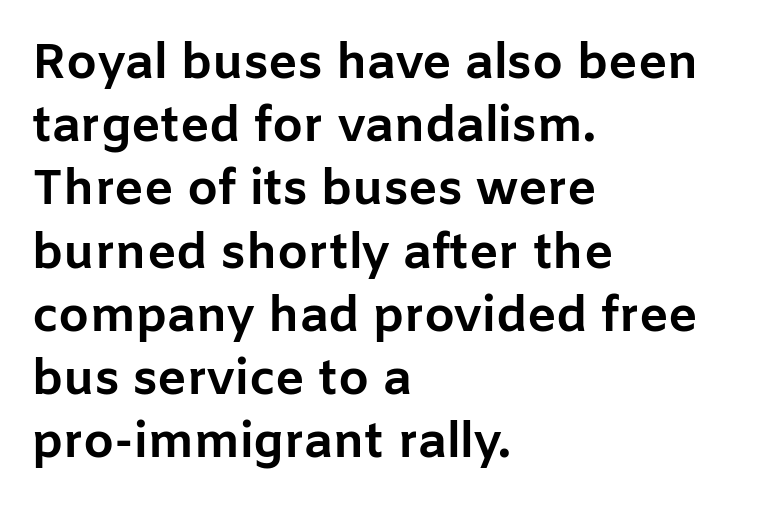
The image shows 49 px bold sans-serif type, upright; set left-aligned, normal line spacing (1.29x), normal letter spacing, not underlined; low stroke contrast and a medium x-height.
